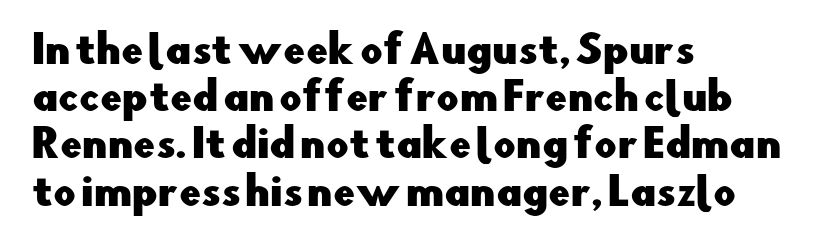
Spacing verdict: proportional, widths tailored to each character. This is sans-serif lettering, the kind often seen on screens and signage. The text block is weighted toward the left margin, trailing off unevenly rightward. Tracking value appears to be zero — textbook default spacing. The space directly below the letters is spotless.
